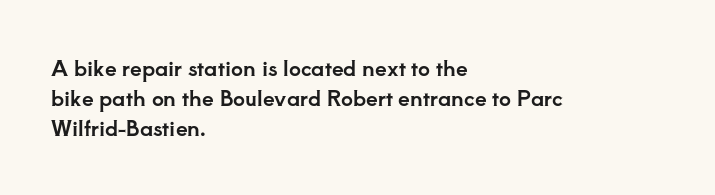
{"italic": "no", "underline": "no", "align": "left", "line_spacing": "normal", "line_spacing_ratio": 1.43, "letter_spacing": "normal", "letter_spacing_em": 0.0, "glyph_px": 21}
